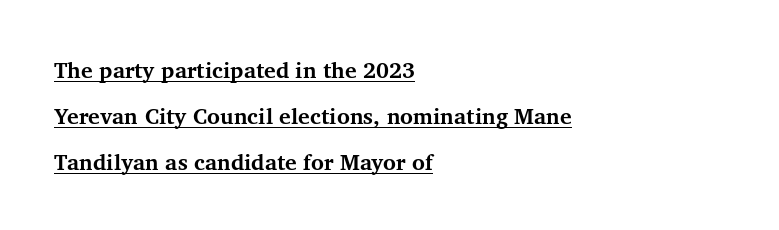
{"italic": "no", "bold": "yes", "underline": "yes", "align": "left", "line_spacing": "loose", "line_spacing_ratio": 2.09, "letter_spacing": "normal", "letter_spacing_em": 0.0, "glyph_px": 22}
